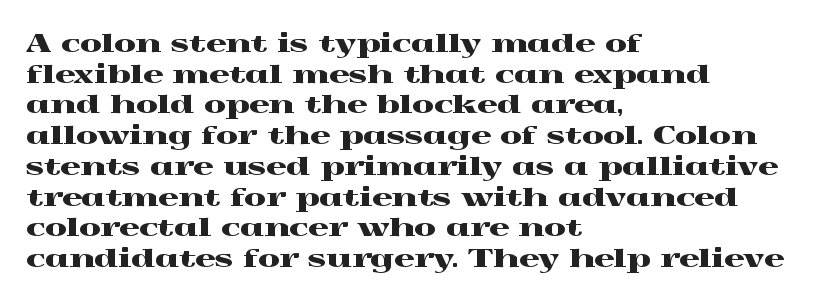
Which margin do the lines hug? The left one — the right edge is uneven. Bare-footed words on every line. Here the glyphs are tracked normally, forming tight word shapes. Does the lettering tilt? It doesn't — this is upright.
